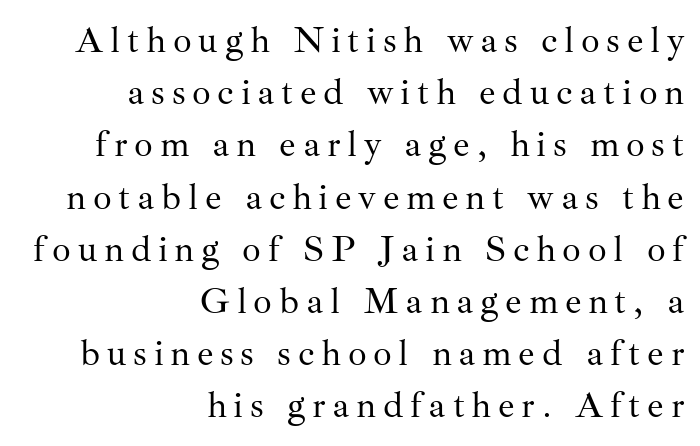
The image shows 37 px regular-weight serif type, upright; set right-aligned, normal line spacing (1.41x), not underlined; medium stroke contrast and a small x-height.
